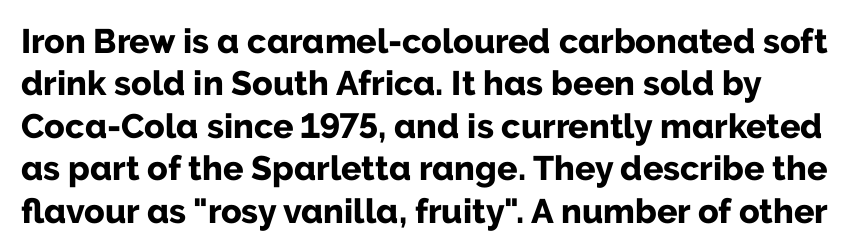
The image shows 34 px bold sans-serif type, upright; set left-aligned, normal line spacing (1.25x), normal letter spacing, not underlined; low stroke contrast and a medium x-height.
